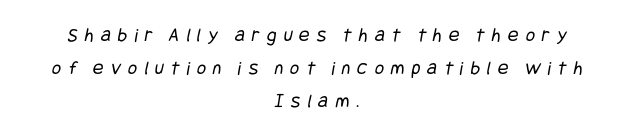
The image shows 20 px text type; set centered, normal line spacing (1.65x), unusually wide letter spacing (+0.35 em), not underlined.
